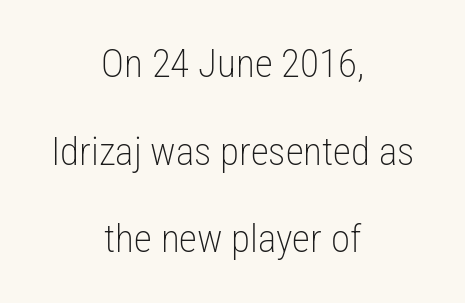
{"serif": "no", "italic": "no", "bold": "no", "weight": "light", "width": "condensed", "stroke_contrast": "low", "x_height": "medium", "monospaced": "no", "underline": "no", "align": "center", "line_spacing": "loose", "line_spacing_ratio": 2.25, "letter_spacing": "normal", "letter_spacing_em": 0.0, "glyph_px": 39}
